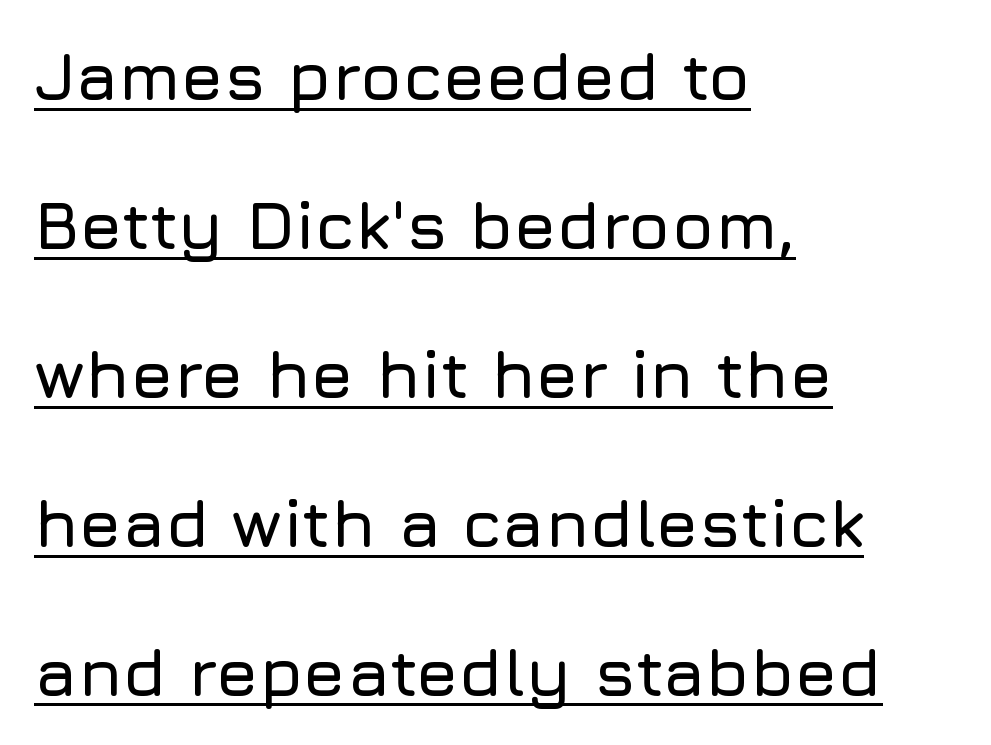
The image shows 68 px sans-serif type, upright; set left-aligned, loose line spacing (2.19x), normal letter spacing, underlined; low stroke contrast and a medium x-height.
